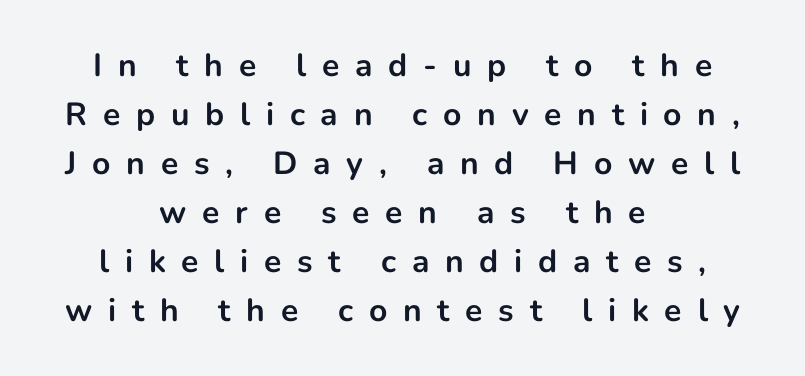
The image shows 32 px bold sans-serif type, upright; set centered, normal line spacing (1.53x), unusually wide letter spacing (+0.49 em), not underlined; low stroke contrast and a medium x-height.
